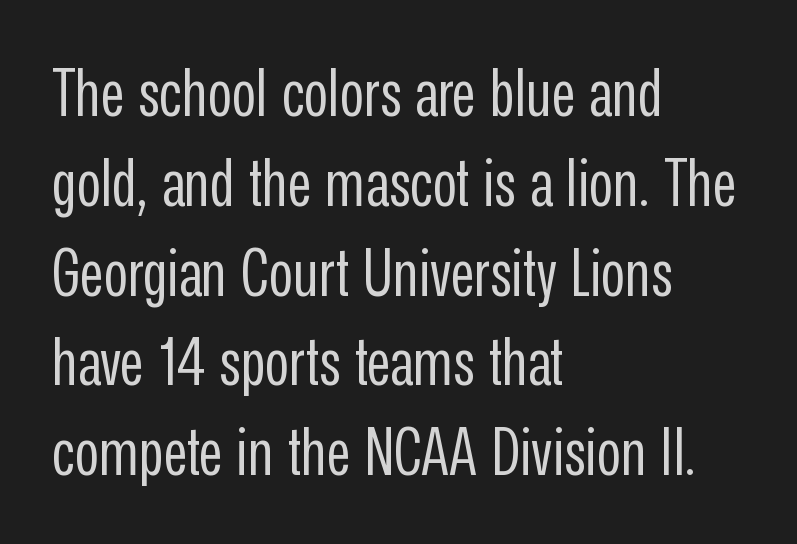
Q: Is the text bold? A: No.
Q: Is the text italic (slanted)? A: No, it is upright.
Q: Is the typeface a serif or a sans-serif typeface? A: Sans-serif.
Q: Is the text underlined? A: No.
Q: How is the paragraph aligned? A: Left-aligned.
Q: Is the spacing between letters normal or unusually wide? A: Normal.
Q: Is the spacing between lines tight, normal or loose? A: Normal.
Q: Width (condensed, normal, or wide)? A: Condensed.
Q: Stroke contrast? A: Low.
Q: x-height? A: Medium.
Q: Monospaced? A: No.
